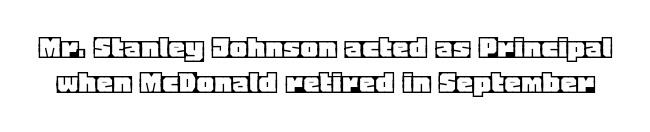
The image shows 34 px text type, upright; set tight line spacing (1.04x), normal letter spacing, not underlined; a large x-height.
